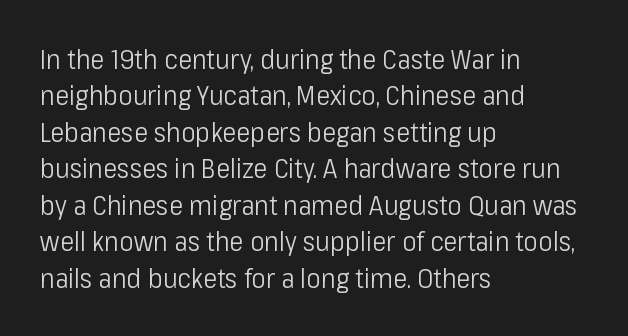
The image shows 27 px text type, upright; set left-aligned, normal line spacing (1.35x), normal letter spacing, not underlined.
